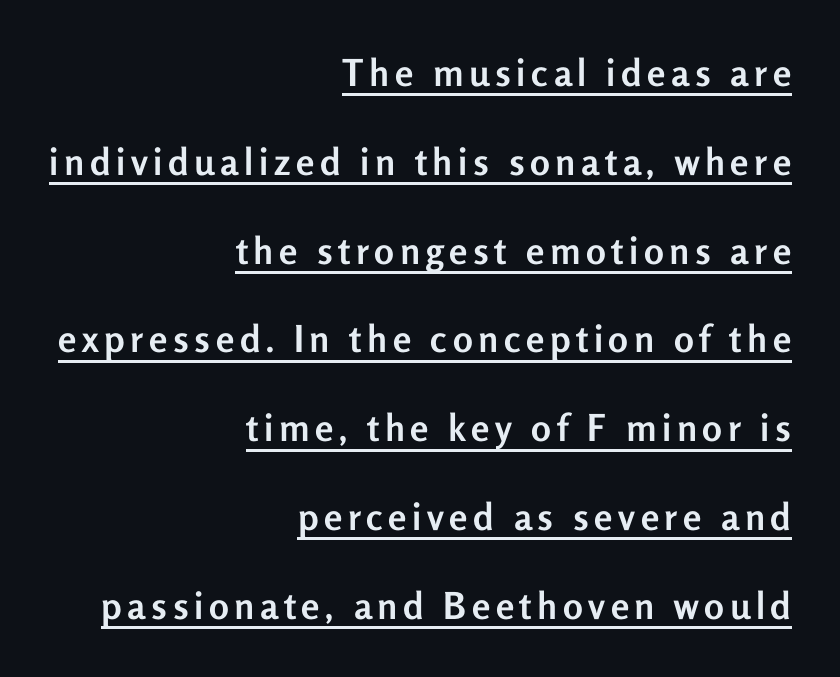
Q: Is the text bold? A: Yes.
Q: Is the text italic (slanted)? A: No, it is upright.
Q: Is the typeface a serif or a sans-serif typeface? A: Sans-serif.
Q: Is the text underlined? A: Yes.
Q: How is the paragraph aligned? A: Right-aligned.
Q: Is the spacing between lines tight, normal or loose? A: Loose.
Q: Width (condensed, normal, or wide)? A: Normal.
Q: Stroke contrast? A: Low.
Q: x-height? A: Medium.
Q: Monospaced? A: No.
